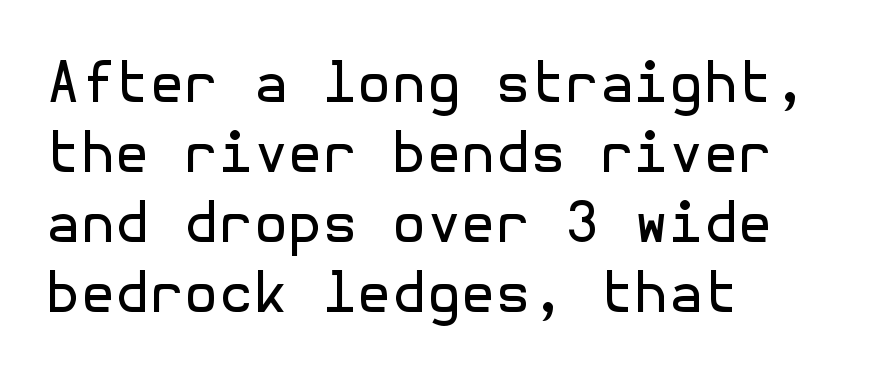
{"serif": "no", "italic": "no", "bold": "no", "weight": "regular", "width": "normal", "x_height": "medium", "underline": "no", "align": "left", "line_spacing": "normal", "line_spacing_ratio": 1.25, "letter_spacing": "normal", "letter_spacing_em": 0.0, "glyph_px": 56}
